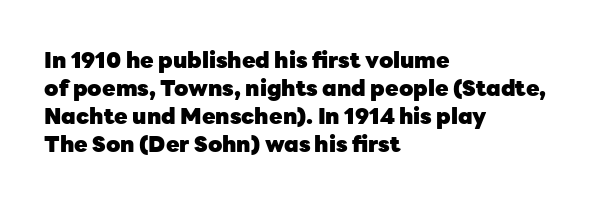
The axis of the letterforms is exactly vertical. Leftover space on each line is placed entirely after the last word. Each row of text sits above clean, open space. Students, note that the glyphs here touch the page at normal intervals.
